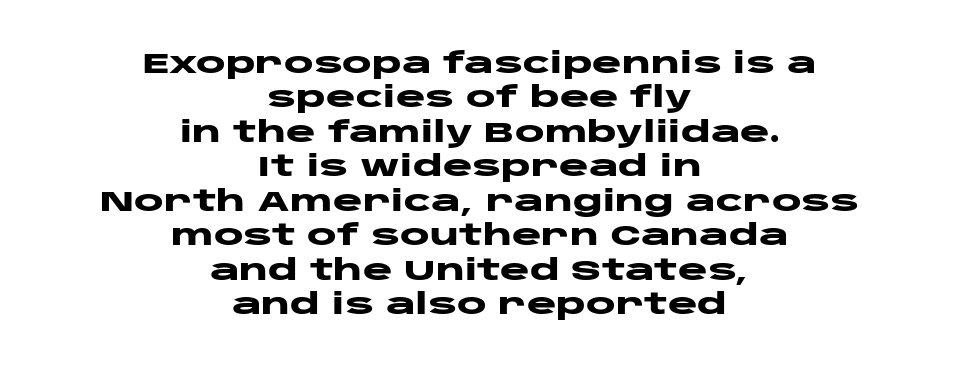
Q: Is the text bold? A: Yes.
Q: Is the text italic (slanted)? A: No, it is upright.
Q: Is the typeface a serif or a sans-serif typeface? A: Sans-serif.
Q: Is the text underlined? A: No.
Q: How is the paragraph aligned? A: Centered.
Q: Is the spacing between letters normal or unusually wide? A: Normal.
Q: Width (condensed, normal, or wide)? A: Wide.
Q: Stroke contrast? A: Low.
Q: x-height? A: Large.
Q: Monospaced? A: No.
